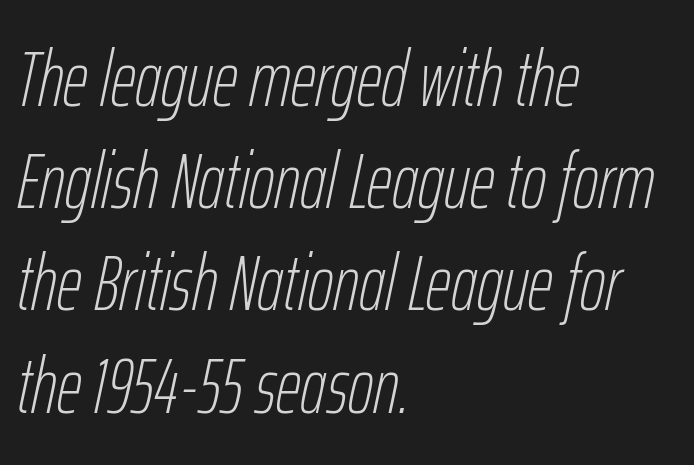
The image shows 78 px thin, condensed type, italic (leaning right); set left-aligned, normal line spacing (1.31x), normal letter spacing, not underlined; low stroke contrast and a medium x-height.
